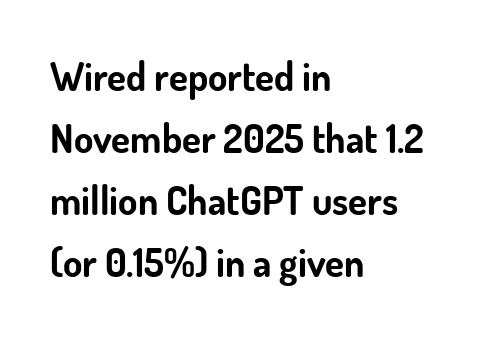
Q: Is the text bold? A: Yes.
Q: Is the text italic (slanted)? A: No, it is upright.
Q: Is the typeface a serif or a sans-serif typeface? A: Sans-serif.
Q: Is the text underlined? A: No.
Q: How is the paragraph aligned? A: Left-aligned.
Q: Is the spacing between letters normal or unusually wide? A: Normal.
Q: Is the spacing between lines tight, normal or loose? A: Normal.
Q: Width (condensed, normal, or wide)? A: Normal.
Q: Stroke contrast? A: Low.
Q: x-height? A: Small.
Q: Monospaced? A: No.
